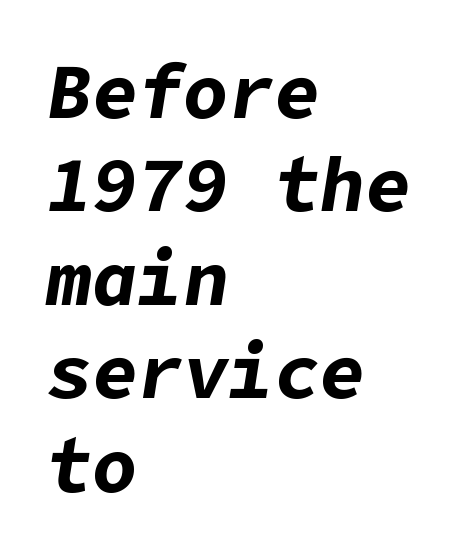
Q: Is the text bold? A: Yes.
Q: Is the text italic (slanted)? A: Yes, it leans right by about 9 degrees.
Q: Is the text underlined? A: No.
Q: How is the paragraph aligned? A: Left-aligned.
Q: Is the spacing between letters normal or unusually wide? A: Normal.
Q: Width (condensed, normal, or wide)? A: Normal.
Q: Stroke contrast? A: Low.
Q: x-height? A: Medium.
